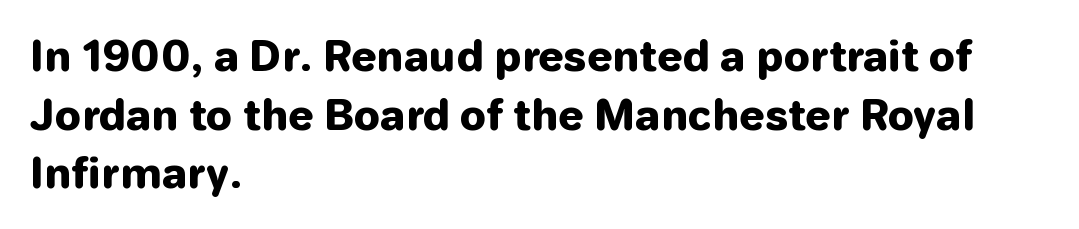
{"serif": "no", "italic": "no", "bold": "yes", "weight": "heavy", "width": "normal", "stroke_contrast": "low", "x_height": "medium", "monospaced": "no", "underline": "no", "align": "left", "line_spacing": "normal", "line_spacing_ratio": 1.43, "letter_spacing": "normal", "letter_spacing_em": 0.0, "glyph_px": 41}
